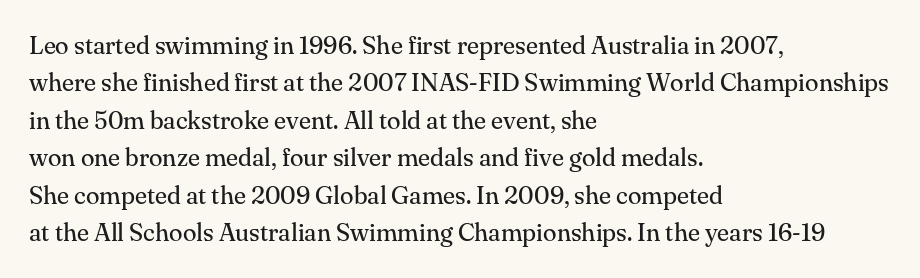
{"italic": "no", "bold": "no", "underline": "no", "align": "left", "line_spacing": "normal", "line_spacing_ratio": 1.5, "letter_spacing": "normal", "letter_spacing_em": 0.0, "glyph_px": 25}
